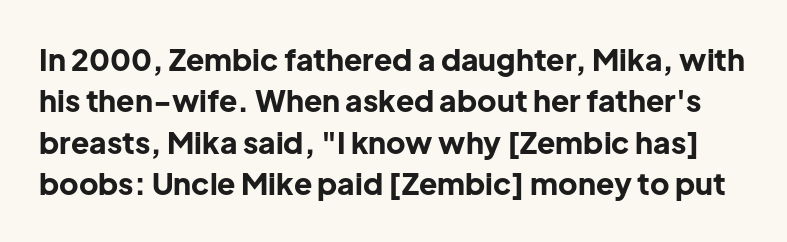
{"serif": "no", "italic": "no", "bold": "yes", "weight": "bold", "width": "normal", "stroke_contrast": "low", "x_height": "medium", "monospaced": "no", "underline": "no", "line_spacing": "normal", "line_spacing_ratio": 1.38, "letter_spacing": "normal", "letter_spacing_em": 0.0, "glyph_px": 30}
